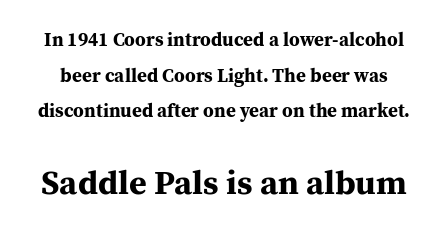
Check under the words: just untouched page. The letters stand upright; this is a roman face. Nothing unusual about the tracking: characters are spaced as the font intends. You can tell from the footed stems that serif type was used. Two sizes are in play, and the larger belongs to the second block.
